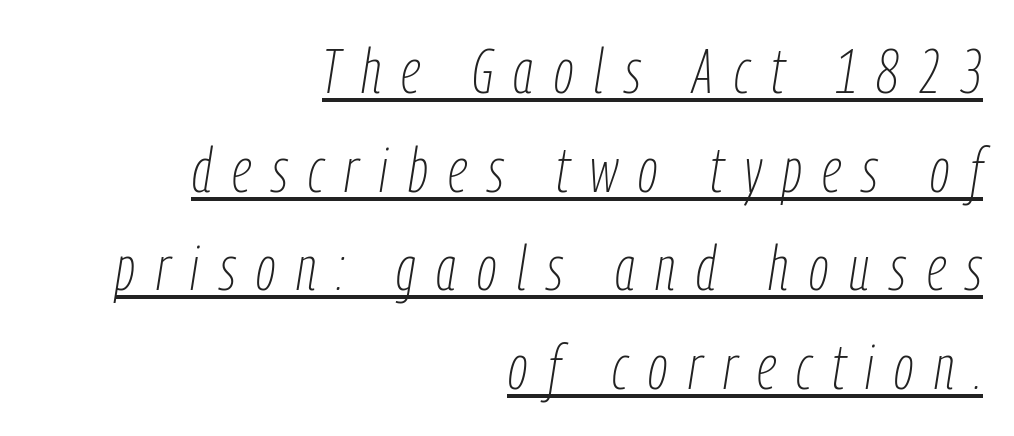
The image shows 62 px thin, condensed type, italic (leaning right); set right-aligned, normal line spacing (1.59x), unusually wide letter spacing (+0.33 em), underlined; low stroke contrast and a medium x-height.
